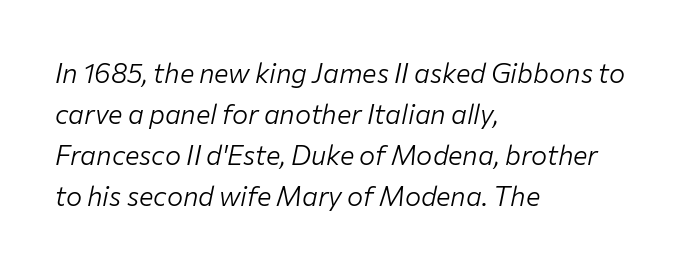
{"italic": "yes", "lean": "right", "slant_degrees": 12, "bold": "no", "underline": "no", "align": "left", "line_spacing": "normal", "line_spacing_ratio": 1.52, "letter_spacing": "normal", "letter_spacing_em": 0.0, "glyph_px": 27}
